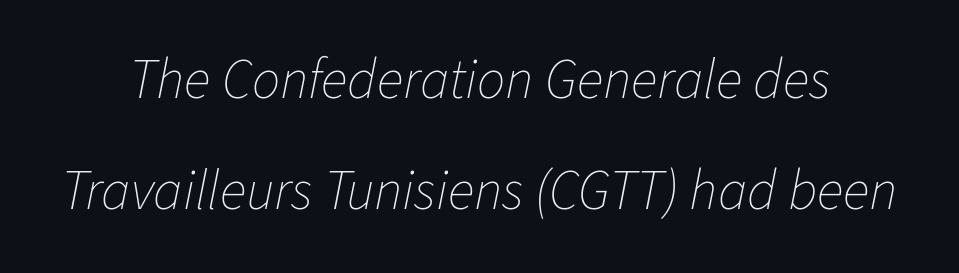
The words here are not underlined. A typesetter would call this proportional, since set widths differ per character. Airy leading. Nobody touched the tracking dial on this one.
